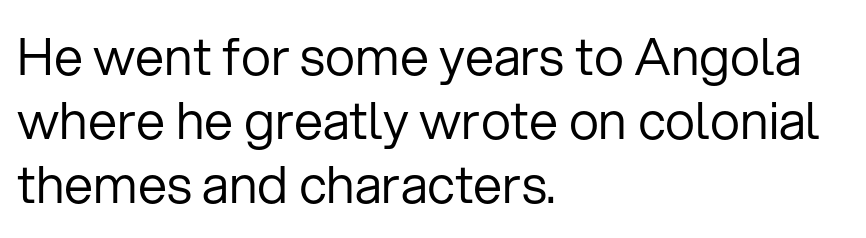
{"serif": "no", "italic": "no", "bold": "no", "weight": "regular", "width": "normal", "stroke_contrast": "low", "x_height": "medium", "monospaced": "no", "underline": "no", "align": "left", "line_spacing_ratio": 1.23, "letter_spacing": "normal", "letter_spacing_em": 0.0, "glyph_px": 52}
